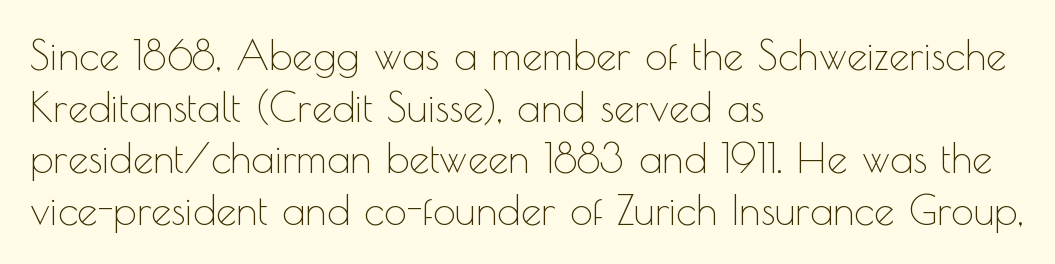
The designer left line spacing at the default. Is the stroke heavy? The answer is a plain regular-or-lighter. This rendering leaves character spacing at its baseline value. The area under the type is left untouched. Line beginnings align vertically; line endings do not. The letters advance in unequal steps, a hallmark of proportional type.
